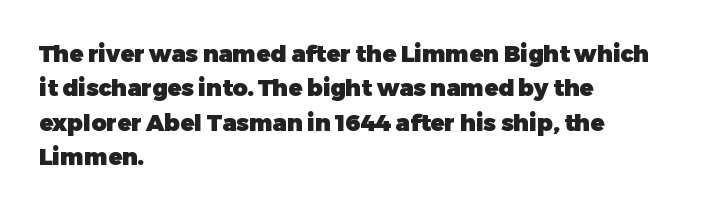
Q: Is the text bold? A: Yes.
Q: Is the text italic (slanted)? A: No, it is upright.
Q: Is the text underlined? A: No.
Q: How is the paragraph aligned? A: Left-aligned.
Q: Is the spacing between letters normal or unusually wide? A: Normal.
Q: Is the spacing between lines tight, normal or loose? A: Normal.
